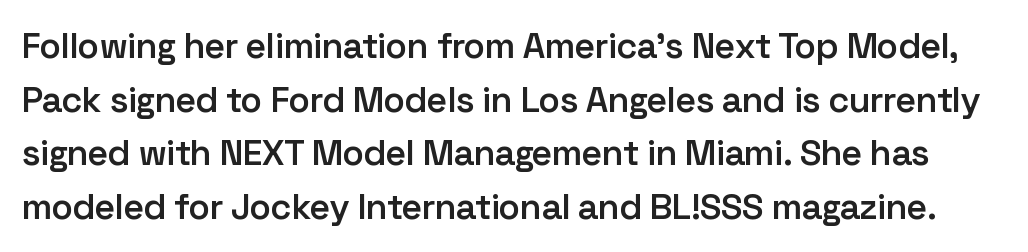
Here the designer chose a conventional face with non-uniform glyph widths. Posture: vertical. A somewhat darkened texture: the type is semibold rather than bold. Plain, unruled lines of type. Regarding serifs, this sample does without them.
